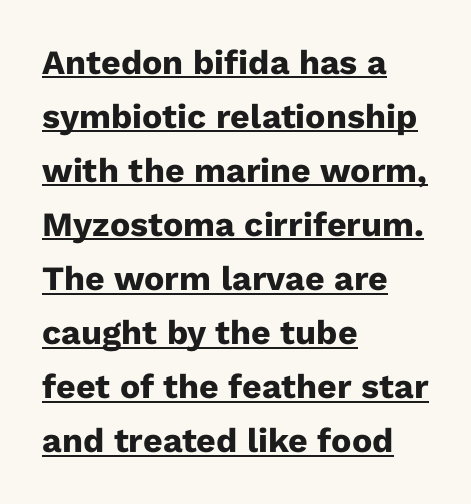
Q: Is the text bold? A: Yes.
Q: Is the text italic (slanted)? A: No, it is upright.
Q: Is the typeface a serif or a sans-serif typeface? A: Sans-serif.
Q: Is the text underlined? A: Yes.
Q: How is the paragraph aligned? A: Left-aligned.
Q: Is the spacing between letters normal or unusually wide? A: Normal.
Q: Is the spacing between lines tight, normal or loose? A: Normal.
Q: Width (condensed, normal, or wide)? A: Normal.
Q: Stroke contrast? A: Low.
Q: x-height? A: Medium.
Q: Monospaced? A: No.
